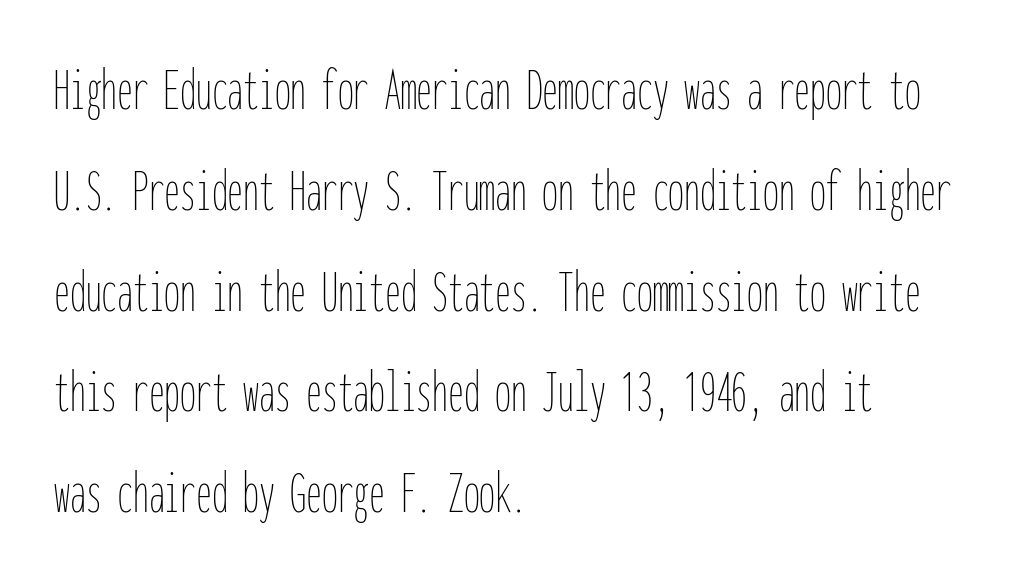
Successive baselines arrive at the customary interval. Short and long lines alike share a common starting point at left. A quiet, ordinary-to-light weight characterises the typeface. No extra tracking has been applied to these lines. Only glyphs here, with clear space below each row. Spacing verdict: monospaced, one width for all characters.
